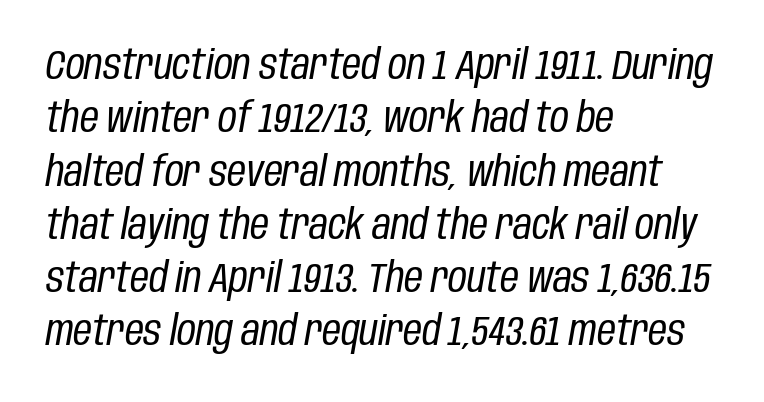
{"italic": "yes", "lean": "right", "slant_degrees": 10, "bold": "no", "weight": "regular", "width": "condensed", "stroke_contrast": "low", "x_height": "large", "monospaced": "no", "underline": "no", "align": "left", "line_spacing": "normal", "line_spacing_ratio": 1.3, "letter_spacing": "normal", "letter_spacing_em": 0.0, "glyph_px": 41}
